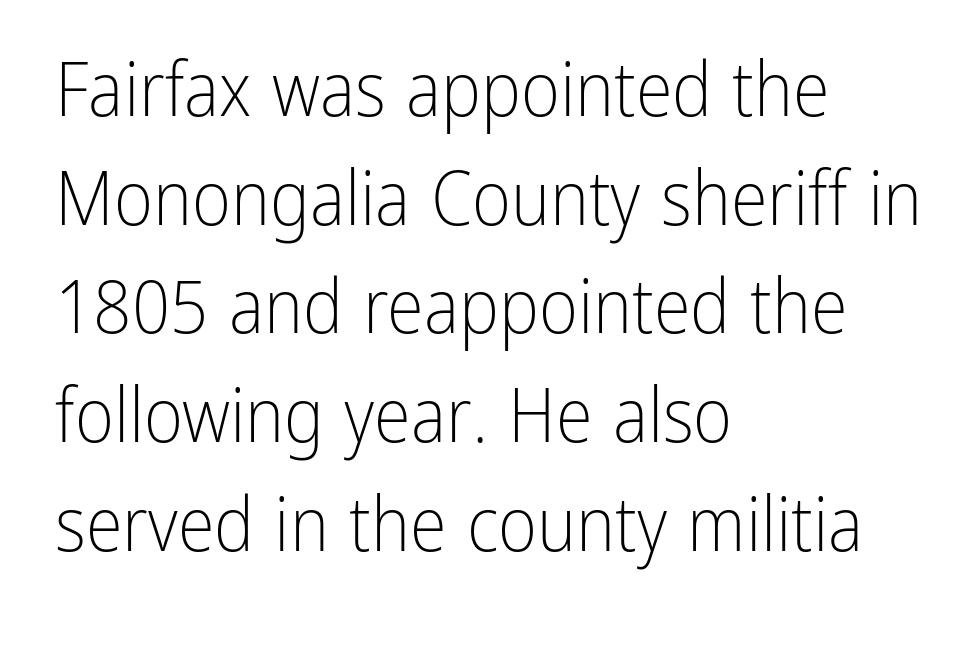
The image shows 75 px light, condensed sans-serif type, upright; set left-aligned, normal line spacing (1.45x), normal letter spacing, not underlined; low stroke contrast and a medium x-height.
